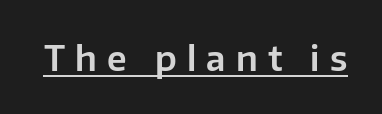
{"serif": "no", "italic": "no", "width": "normal", "stroke_contrast": "low", "x_height": "medium", "monospaced": "no", "underline": "yes", "letter_spacing": "wide", "letter_spacing_em": 0.3, "glyph_px": 34}
